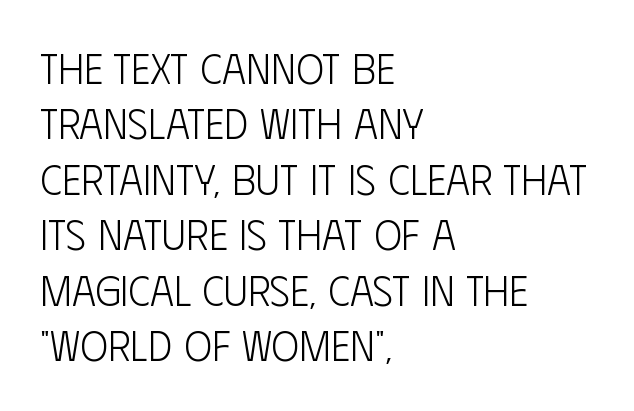
The image shows 42 px light, condensed sans-serif type, upright; set left-aligned, normal line spacing (1.32x), normal letter spacing, not underlined; low stroke contrast and a large x-height.
